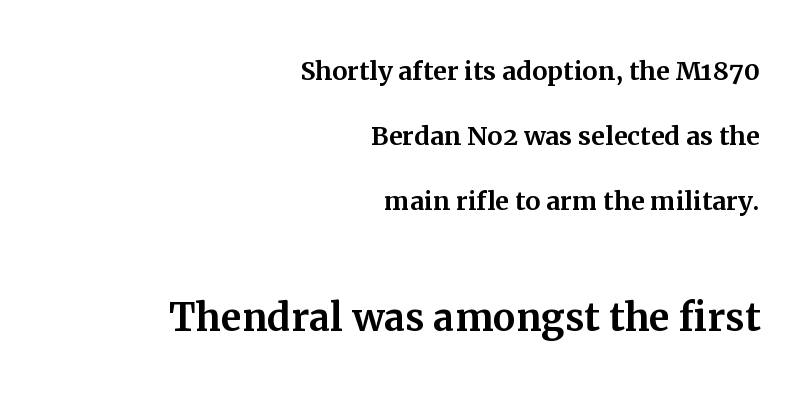
The image shows 51 px serif type, upright; set right-aligned, loose line spacing (1.91x), normal letter spacing, not underlined; the second (bottom) block is 1.5x larger; medium stroke contrast and a medium x-height.
